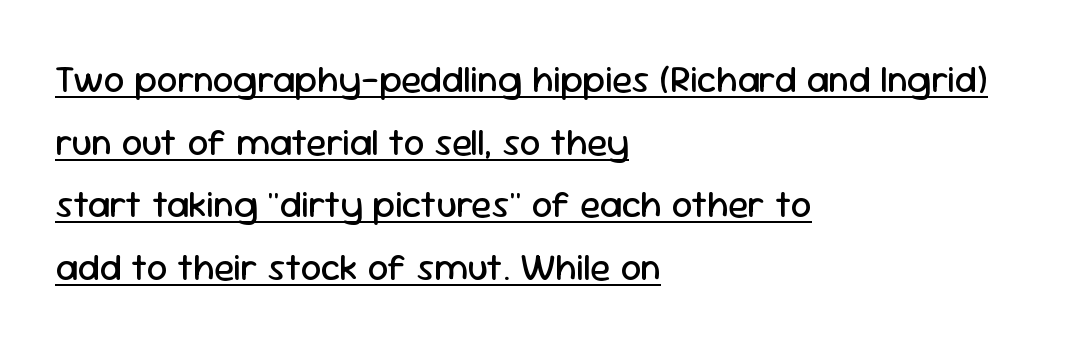
The image shows 37 px regular-weight sans-serif type, upright; set left-aligned, normal line spacing (1.69x), normal letter spacing, underlined; low stroke contrast and a medium x-height.
